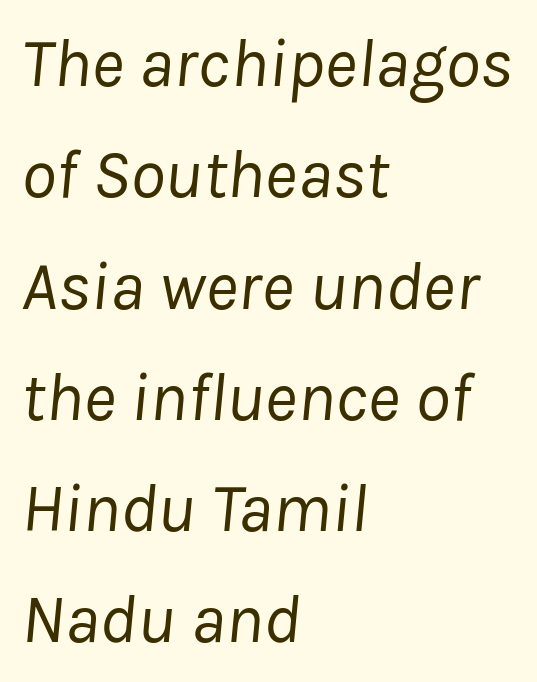
Q: Is the text bold? A: No.
Q: Is the text italic (slanted)? A: Yes, it leans right by about 8 degrees.
Q: Is the text underlined? A: No.
Q: How is the paragraph aligned? A: Left-aligned.
Q: Is the spacing between letters normal or unusually wide? A: Normal.
Q: Is the spacing between lines tight, normal or loose? A: Normal.
Q: Width (condensed, normal, or wide)? A: Normal.
Q: Stroke contrast? A: Low.
Q: x-height? A: Medium.
Q: Monospaced? A: No.
